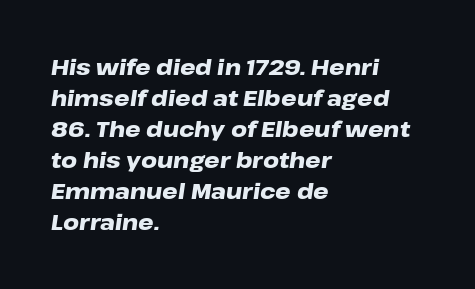
{"italic": "yes", "lean": "right", "slant_degrees": 8, "bold": "yes", "underline": "no", "align": "left", "line_spacing": "normal", "line_spacing_ratio": 1.41, "letter_spacing": "normal", "letter_spacing_em": 0.0, "glyph_px": 22}
